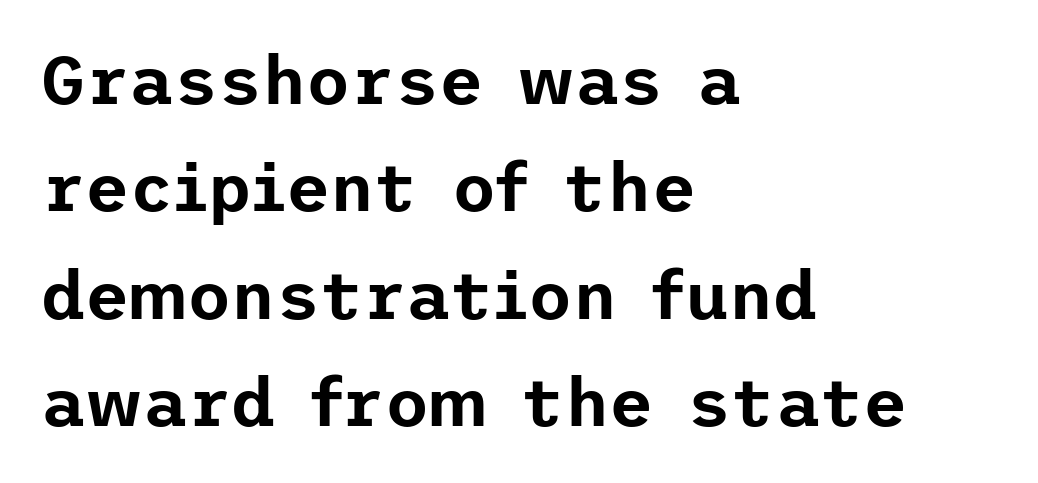
Q: Is the text italic (slanted)? A: No, it is upright.
Q: Is the typeface a serif or a sans-serif typeface? A: Sans-serif.
Q: Is the text underlined? A: No.
Q: How is the paragraph aligned? A: Left-aligned.
Q: Is the spacing between letters normal or unusually wide? A: Normal.
Q: Is the spacing between lines tight, normal or loose? A: Normal.
Q: Width (condensed, normal, or wide)? A: Normal.
Q: Stroke contrast? A: Low.
Q: x-height? A: Medium.
